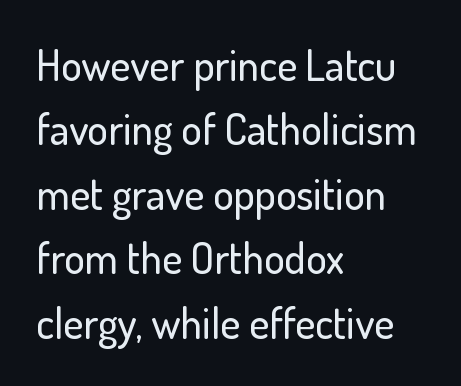
The image shows 43 px sans-serif type, upright; set left-aligned, normal line spacing (1.5x), normal letter spacing, not underlined; low stroke contrast and a small x-height.
